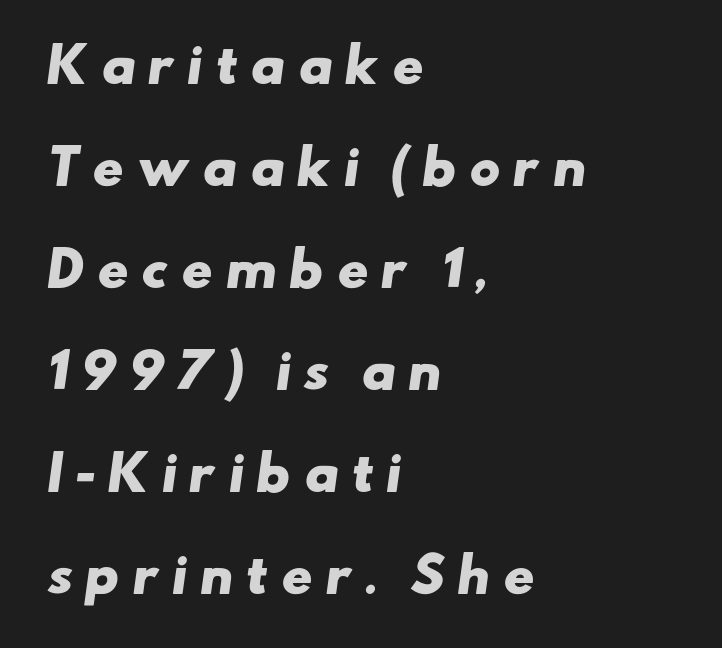
{"serif": "no", "bold": "yes", "weight": "heavy", "width": "wide", "stroke_contrast": "low", "x_height": "small", "monospaced": "no", "underline": "no", "align": "left", "line_spacing": "loose", "line_spacing_ratio": 2.17, "letter_spacing": "wide", "letter_spacing_em": 0.25, "glyph_px": 47}
